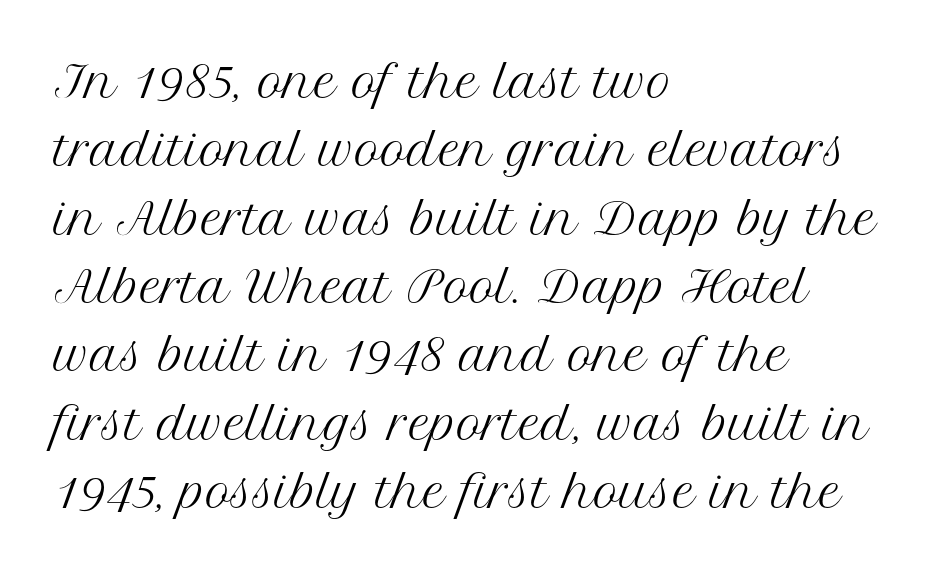
Whoever set this chose a conventional vertical rhythm. Letters have the restrained weight of plain body copy at most. The text was rendered using a seriffed face with decorative stroke endings.
